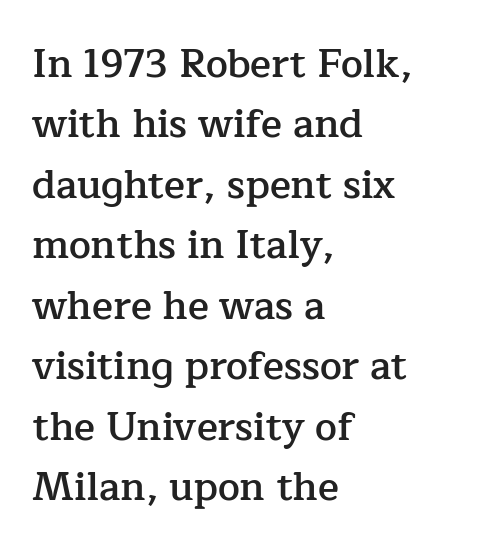
{"serif": "yes", "italic": "no", "bold": "semi", "weight": "semibold", "width": "normal", "stroke_contrast": "low", "x_height": "medium", "monospaced": "no", "underline": "no", "align": "left", "line_spacing": "normal", "line_spacing_ratio": 1.55, "letter_spacing": "normal", "letter_spacing_em": 0.0, "glyph_px": 39}
